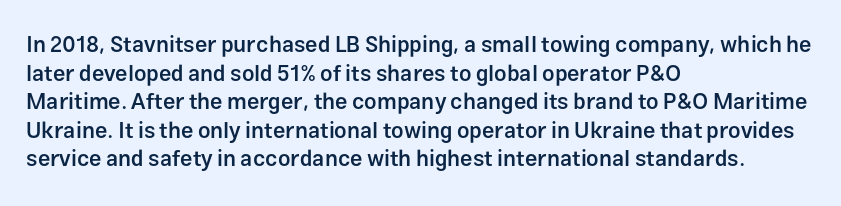
{"italic": "no", "bold": "semi", "underline": "no", "align": "left", "line_spacing": "normal", "line_spacing_ratio": 1.3, "letter_spacing": "normal", "letter_spacing_em": 0.0, "glyph_px": 22}
